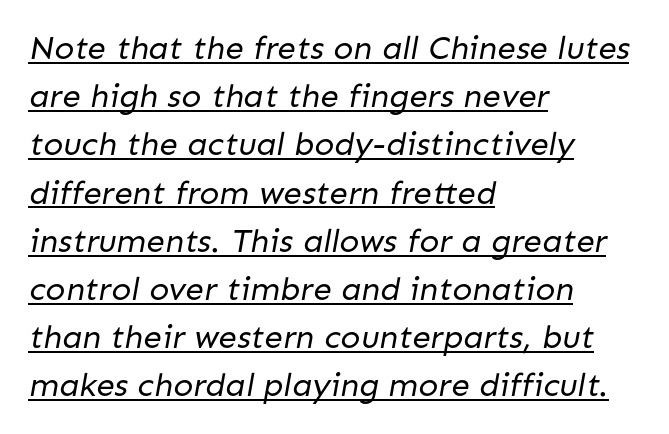
Q: Is the text bold? A: No.
Q: Is the typeface a serif or a sans-serif typeface? A: Sans-serif.
Q: Is the text underlined? A: Yes.
Q: How is the paragraph aligned? A: Left-aligned.
Q: Is the spacing between letters normal or unusually wide? A: Normal.
Q: Is the spacing between lines tight, normal or loose? A: Normal.
Q: Width (condensed, normal, or wide)? A: Normal.
Q: Stroke contrast? A: Low.
Q: x-height? A: Medium.
Q: Monospaced? A: No.
